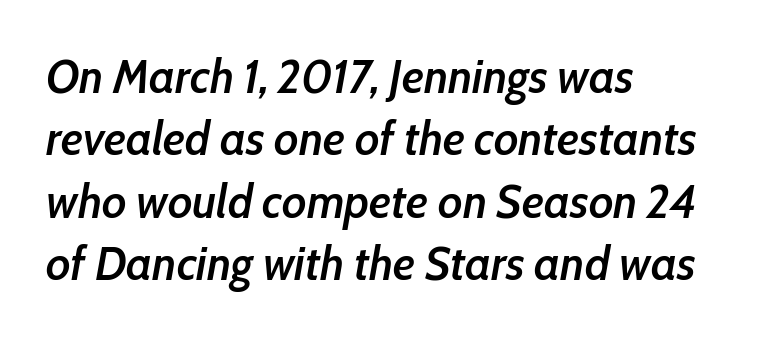
The image shows 48 px semibold, condensed type, italic (leaning right); set left-aligned, normal line spacing (1.3x), normal letter spacing, not underlined; low stroke contrast and a medium x-height.
